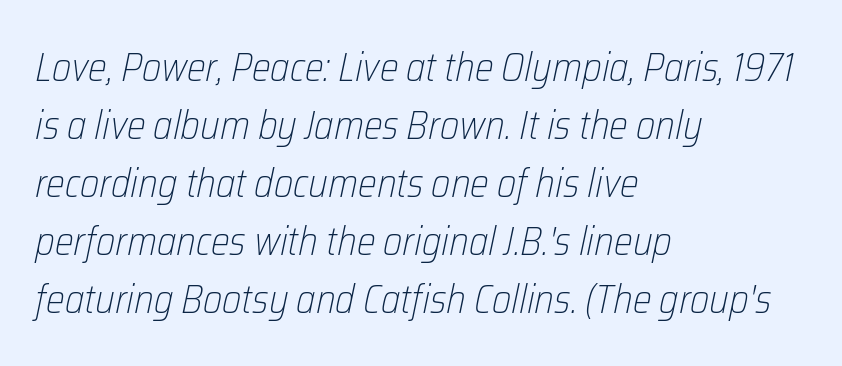
Q: Is the text bold? A: No.
Q: Is the text italic (slanted)? A: Yes, it leans right by about 12 degrees.
Q: Is the text underlined? A: No.
Q: How is the paragraph aligned? A: Left-aligned.
Q: Is the spacing between letters normal or unusually wide? A: Normal.
Q: Is the spacing between lines tight, normal or loose? A: Normal.
Q: Width (condensed, normal, or wide)? A: Condensed.
Q: Stroke contrast? A: Low.
Q: x-height? A: Medium.
Q: Monospaced? A: No.
